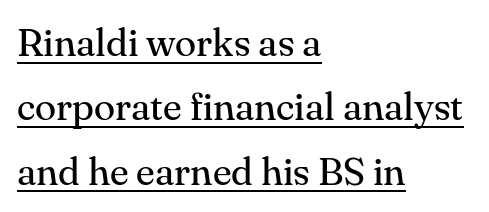
The image shows 39 px regular-weight serif type, upright; set left-aligned, normal line spacing (1.65x), normal letter spacing, underlined; medium stroke contrast and a small x-height.
